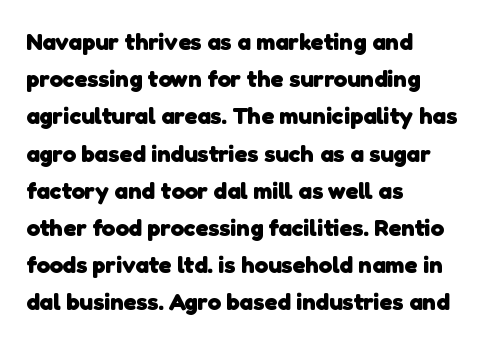
The paragraph shown leans on its left margin. Compared with an ordinary text face, these strokes are far heavier — a full bold. The letterforms sit shoulder to shoulder at normal distance. Unmarked baselines from the first word to the last. This sample keeps an unexceptional amount of space between lines.
